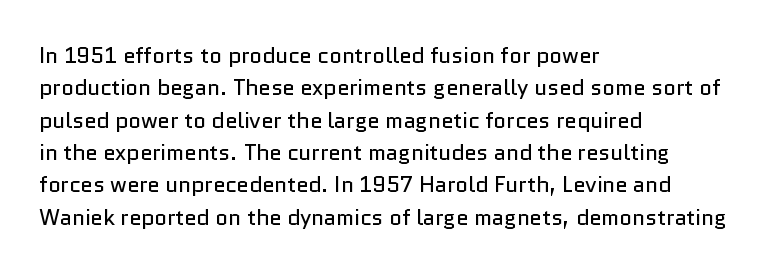
Q: Is the text bold? A: No.
Q: Is the text italic (slanted)? A: No, it is upright.
Q: Is the text underlined? A: No.
Q: How is the paragraph aligned? A: Left-aligned.
Q: Is the spacing between letters normal or unusually wide? A: Normal.
Q: Is the spacing between lines tight, normal or loose? A: Normal.
